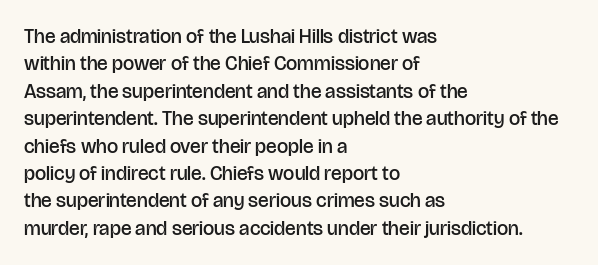
The image shows 20 px text type, upright; set left-aligned, normal line spacing (1.37x), normal letter spacing, not underlined.
